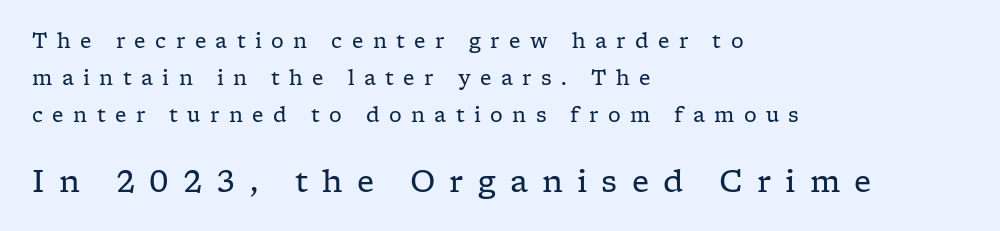
Q: Is the text bold? A: No.
Q: Is the text italic (slanted)? A: No, it is upright.
Q: Is the typeface a serif or a sans-serif typeface? A: Serif.
Q: Is the text underlined? A: No.
Q: How is the paragraph aligned? A: Left-aligned.
Q: Is the spacing between letters normal or unusually wide? A: Unusually wide.
Q: Which block of text is set in a larger size, the first (top) or the second (bottom)? A: The second (bottom) one.
Q: Width (condensed, normal, or wide)? A: Wide.
Q: Stroke contrast? A: Low.
Q: x-height? A: Medium.
Q: Monospaced? A: No.
